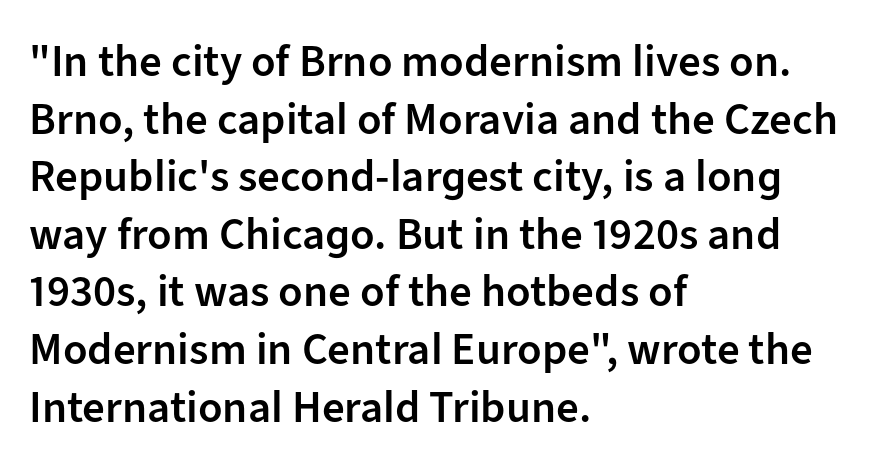
{"serif": "no", "italic": "no", "bold": "semi", "weight": "semibold", "width": "normal", "stroke_contrast": "low", "x_height": "medium", "monospaced": "no", "underline": "no", "align": "left", "line_spacing": "normal", "line_spacing_ratio": 1.28, "letter_spacing": "normal", "letter_spacing_em": 0.0, "glyph_px": 45}
